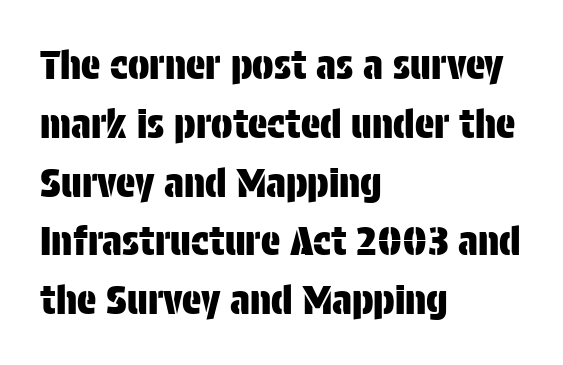
The image shows 40 px condensed sans-serif type, upright; set left-aligned, normal line spacing (1.47x), normal letter spacing, not underlined; low stroke contrast and a large x-height.
